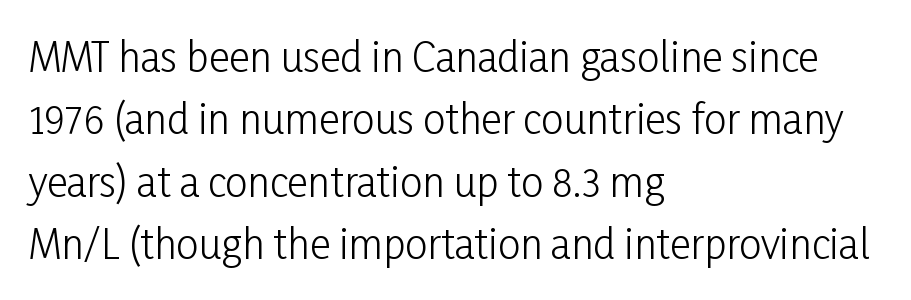
The image shows 40 px light, condensed sans-serif type, upright; set left-aligned, normal line spacing (1.56x), normal letter spacing, not underlined; low stroke contrast and a medium x-height.
